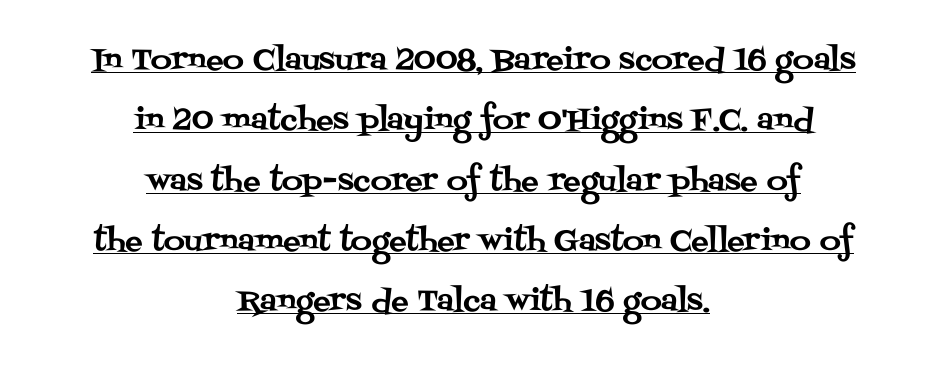
The designer went with a serif here, giving each stem small feet. This sample uses an upright cut, with every glyph sitting square on the baseline. In CSS terms this would be text-align: center. Here the designer chose a conventional face with non-uniform glyph widths.
